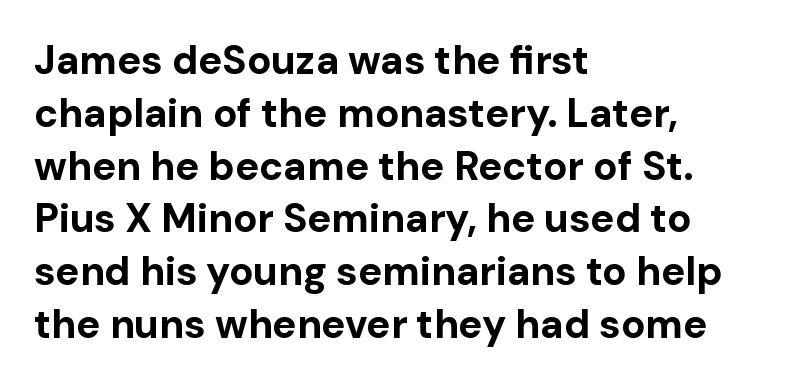
{"serif": "no", "italic": "no", "bold": "yes", "weight": "bold", "width": "normal", "stroke_contrast": "low", "x_height": "medium", "monospaced": "no", "underline": "no", "align": "left", "line_spacing": "normal", "line_spacing_ratio": 1.32, "letter_spacing": "normal", "letter_spacing_em": 0.0, "glyph_px": 40}
